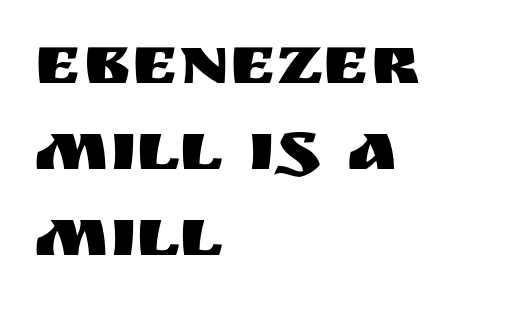
Ascenders rise straight up at ninety degrees. Characters follow at the spacing the type designer built in. The designer went with a sans here, leaving each stem footless. Descender tails drop into unmarked territory. Line starts are locked; line ends wander.
